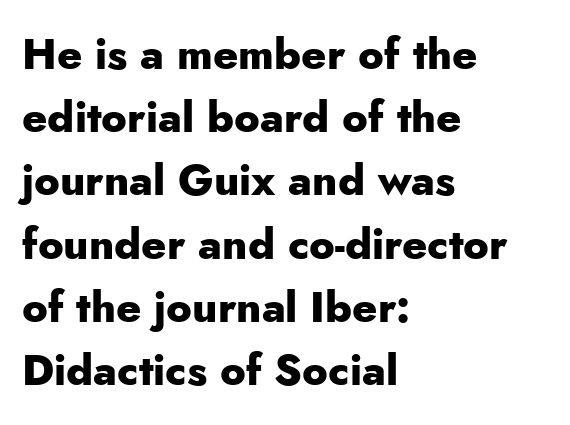
Q: Is the text bold? A: Yes.
Q: Is the text italic (slanted)? A: No, it is upright.
Q: Is the typeface a serif or a sans-serif typeface? A: Sans-serif.
Q: Is the text underlined? A: No.
Q: How is the paragraph aligned? A: Left-aligned.
Q: Is the spacing between letters normal or unusually wide? A: Normal.
Q: Is the spacing between lines tight, normal or loose? A: Normal.
Q: Width (condensed, normal, or wide)? A: Normal.
Q: Stroke contrast? A: Low.
Q: x-height? A: Small.
Q: Monospaced? A: No.
